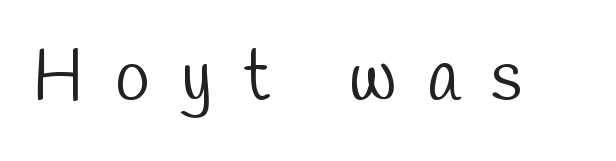
The rendering inserts visible extra space after every character. Classification — sans serif. A typesetter would call this proportional, since set widths differ per character. The strokes are not fattened; the text isn't bold. Unmarked baselines from the first word to the last.
